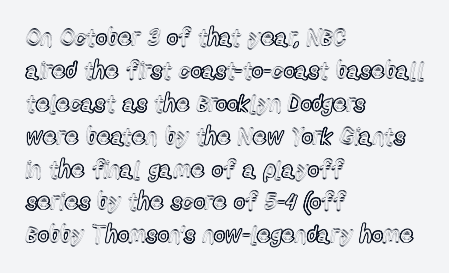
Students, observe: this is what conventionally led text looks like. Notice how the passage keeps a crisp vertical edge on the left only. Lines of text with bare space underneath.
